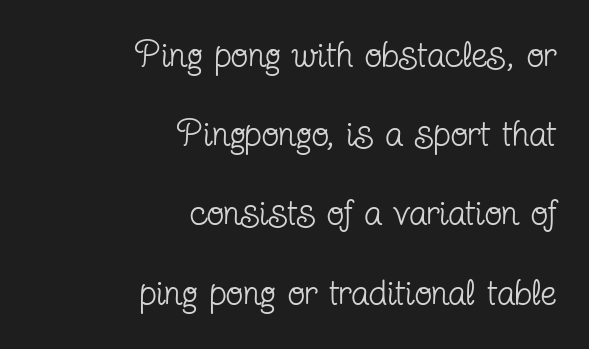
These lines were composed using upright roman letters. This sample trades compactness for vertical openness between lines. Alignment: flush right. Is the type heavy? It reads as light-to-regular instead.
